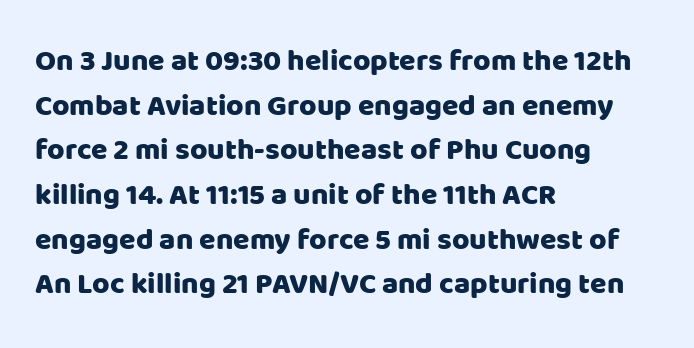
{"serif": "no", "italic": "no", "width": "normal", "stroke_contrast": "low", "x_height": "large", "monospaced": "no", "underline": "no", "align": "left", "line_spacing": "normal", "line_spacing_ratio": 1.49, "letter_spacing": "normal", "letter_spacing_em": 0.0, "glyph_px": 30}
